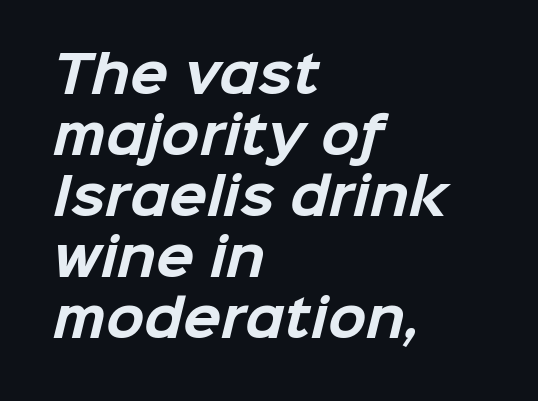
The image shows 50 px bold sans-serif type; set left-aligned, line spacing 1.22x, normal letter spacing, not underlined; low stroke contrast and a medium x-height.
